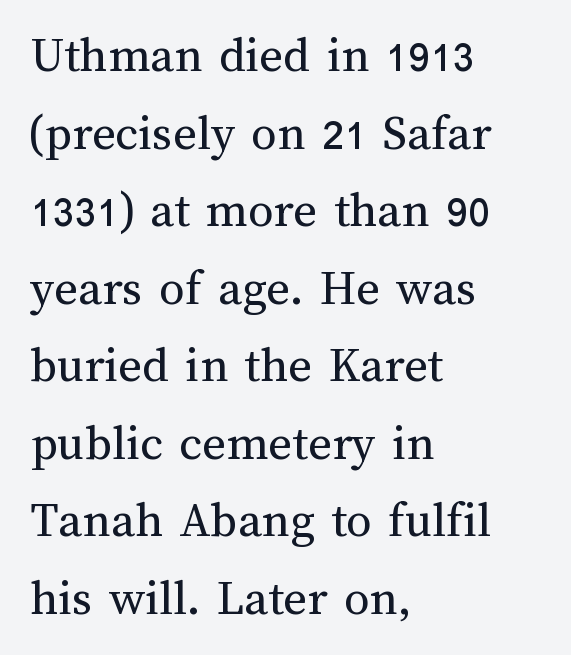
The passage shown is not bold in any degree. The rendering uses natural spacing where letterforms have individual widths. The passage shown stacks its lines at a standard gap. The zone under the glyphs is completely vacant. Does extra space separate the letters? No, they use regular spacing.
